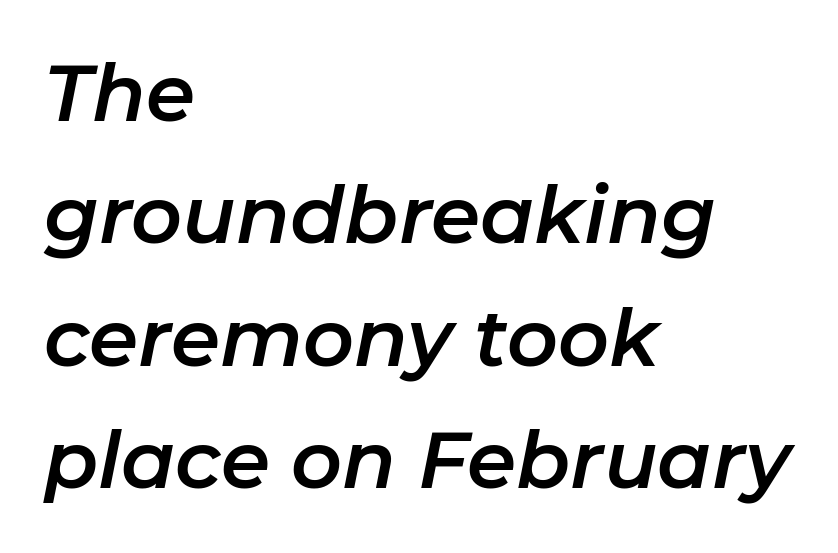
{"italic": "yes", "lean": "right", "slant_degrees": 11, "width": "normal", "stroke_contrast": "low", "x_height": "medium", "monospaced": "no", "underline": "no", "align": "left", "line_spacing": "normal", "line_spacing_ratio": 1.55, "letter_spacing": "normal", "letter_spacing_em": 0.0, "glyph_px": 79}
